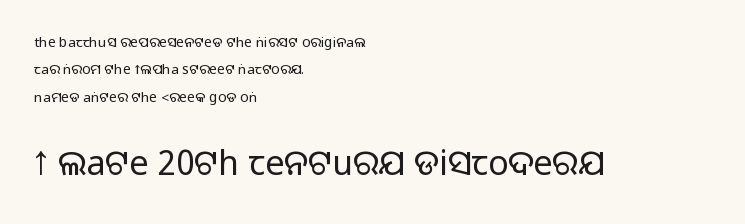
{"serif": "no", "italic": "no", "width": "normal", "stroke_contrast": "medium", "monospaced": "no", "underline": "no", "align": "left", "line_spacing": "loose", "line_spacing_ratio": 1.95, "letter_spacing": "normal", "letter_spacing_em": 0.0, "larger_block": "second", "size_ratio": 2.43, "glyph_px": 34}
